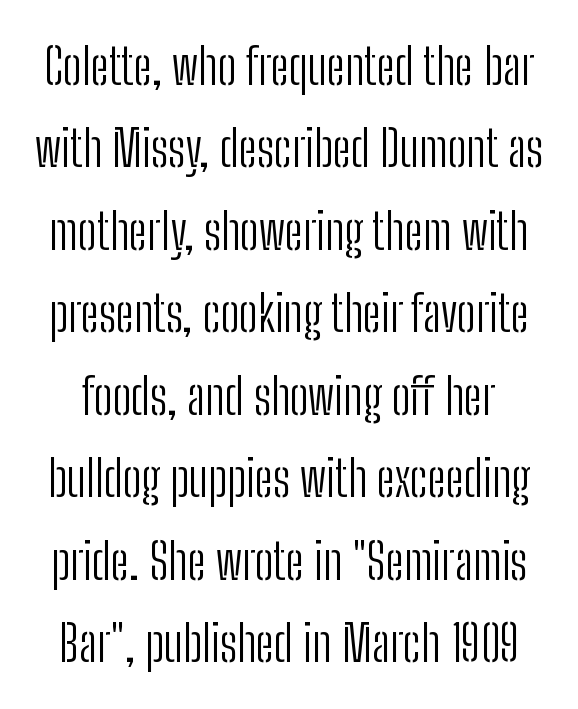
The image shows 50 px light, condensed sans-serif type, upright; set normal line spacing (1.65x), normal letter spacing, not underlined; low stroke contrast and a medium x-height.
